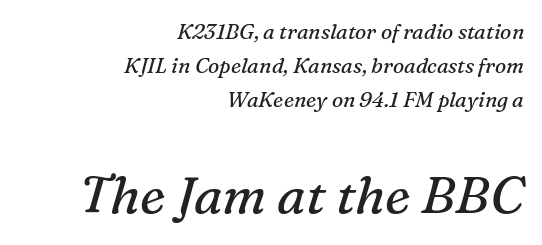
{"serif": "yes", "italic": "yes", "lean": "right", "slant_degrees": 16, "bold": "no", "weight": "regular", "width": "normal", "stroke_contrast": "medium", "x_height": "medium", "monospaced": "no", "underline": "no", "align": "right", "line_spacing": "normal", "line_spacing_ratio": 1.62, "letter_spacing": "normal", "letter_spacing_em": 0.0, "larger_block": "second", "size_ratio": 2.48, "glyph_px": 52}
